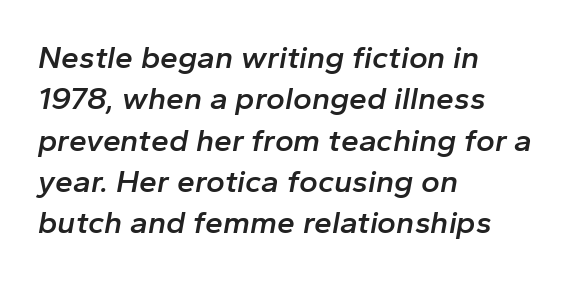
{"italic": "yes", "lean": "right", "slant_degrees": 10, "bold": "semi", "weight": "semibold", "width": "normal", "stroke_contrast": "low", "x_height": "medium", "monospaced": "no", "underline": "no", "align": "left", "line_spacing": "normal", "line_spacing_ratio": 1.29, "letter_spacing": "normal", "letter_spacing_em": 0.0, "glyph_px": 32}
